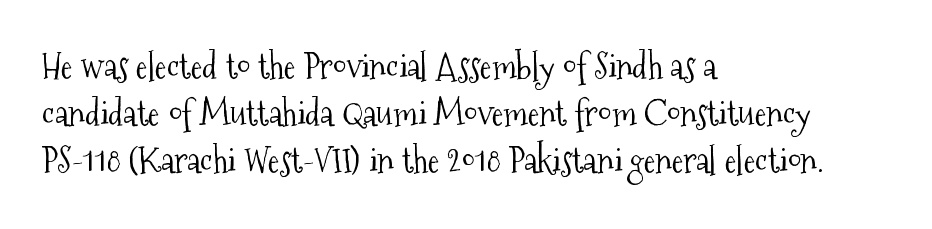
The letters carry serifs — small finishing strokes at the ends of their stems. No extra ink here — the face is not bold. Each letter keeps its own natural width here, so spacing adapts to shape. Is the block centered? No — it sits flush against the left margin. This rendering features lettering with no underline. Every character sits straight up, as roman type does.
